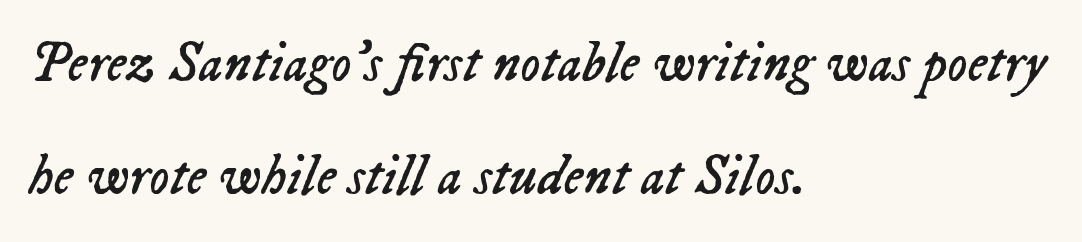
A bare baseline throughout the passage. Between one letter and the next there's only the usual sliver of space. A typesetter would call this leading open, well beyond the default. The letters are slanted; this is an italic face.
